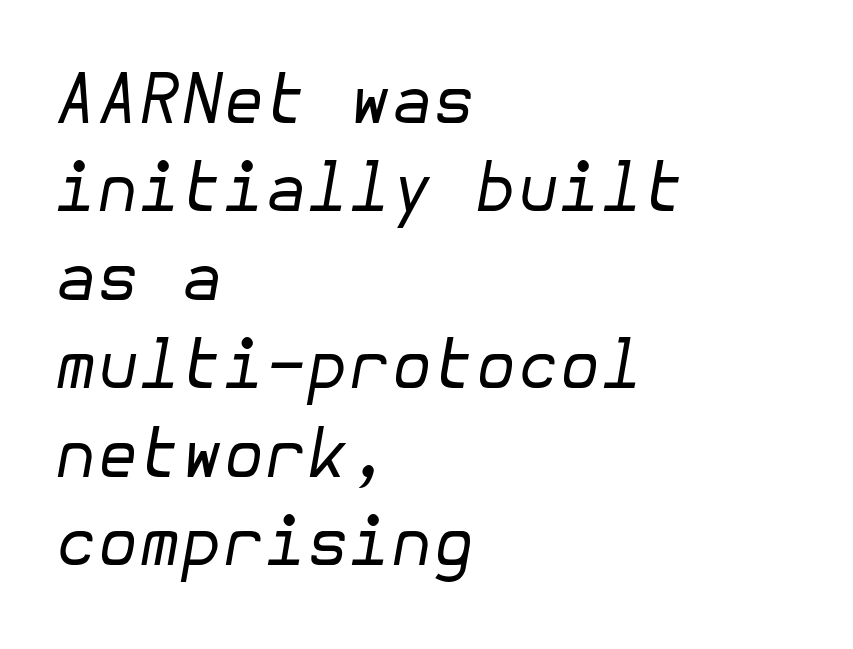
{"italic": "yes", "lean": "right", "slant_degrees": 10, "bold": "no", "weight": "regular", "width": "normal", "stroke_contrast": "low", "x_height": "medium", "underline": "no", "align": "left", "line_spacing": "normal", "line_spacing_ratio": 1.3, "letter_spacing": "normal", "letter_spacing_em": 0.0, "glyph_px": 68}
